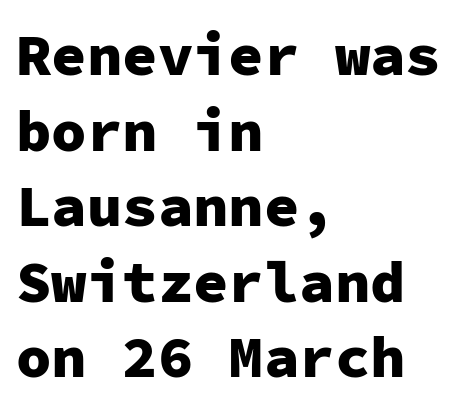
The image shows 59 px heavy sans-serif type, upright, monospaced; set left-aligned, normal line spacing (1.28x), normal letter spacing, not underlined; low stroke contrast and a medium x-height.
